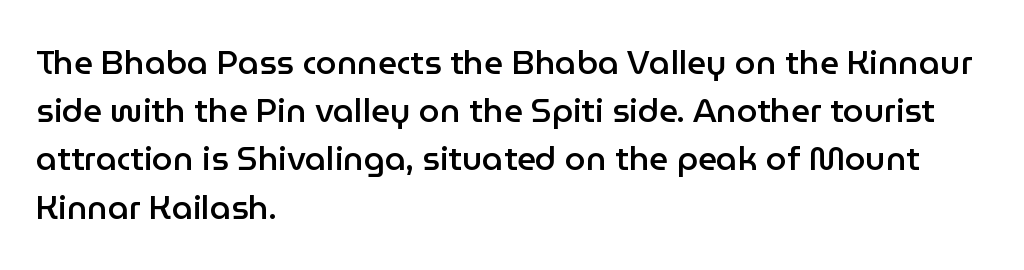
The image shows 33 px semibold sans-serif type, upright; set left-aligned, normal line spacing (1.46x), normal letter spacing, not underlined; low stroke contrast and a medium x-height.
